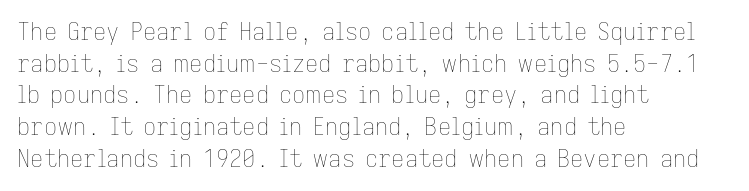
{"italic": "no", "bold": "no", "underline": "no", "align": "left", "line_spacing": "normal", "line_spacing_ratio": 1.38, "letter_spacing": "normal", "letter_spacing_em": 0.0, "glyph_px": 23}
